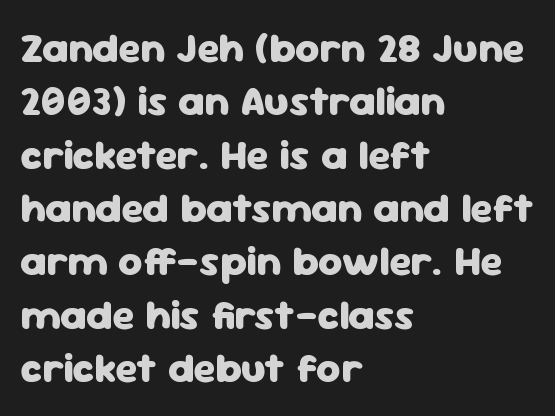
{"serif": "no", "italic": "no", "bold": "yes", "weight": "heavy", "width": "normal", "stroke_contrast": "low", "x_height": "medium", "monospaced": "no", "underline": "no", "align": "left", "line_spacing": "normal", "line_spacing_ratio": 1.27, "letter_spacing": "normal", "letter_spacing_em": 0.0, "glyph_px": 42}
